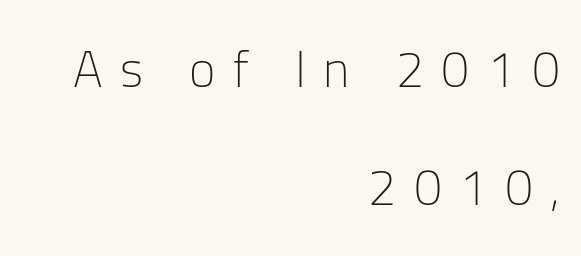
{"serif": "no", "italic": "no", "bold": "no", "weight": "light", "width": "normal", "stroke_contrast": "low", "x_height": "medium", "monospaced": "no", "underline": "no", "align": "right", "line_spacing": "loose", "line_spacing_ratio": 2.37, "letter_spacing": "wide", "letter_spacing_em": 0.35, "glyph_px": 50}
